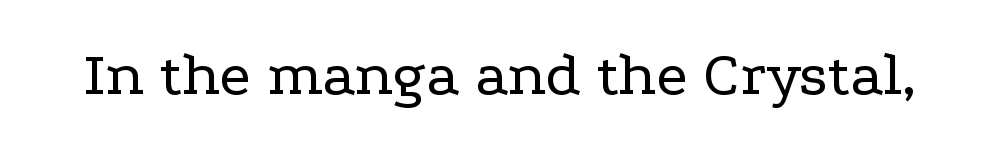
The image shows 63 px regular-weight, wide serif type, upright; set normal letter spacing, not underlined; low stroke contrast and a medium x-height.
